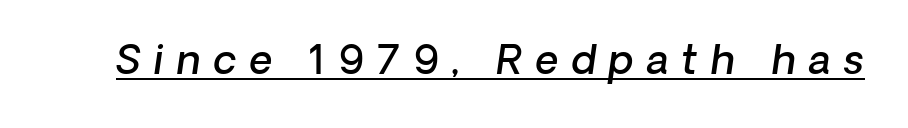
Loose tracking; the words dissolve into strings of separated letters. Varying glyph widths throughout — classic text-font behaviour. Does the type have serifs? No, each stem ends abruptly. Students, observe the line beneath the letters — that is underlining. The characters look somewhat weighty, a semibold short of true bold.
